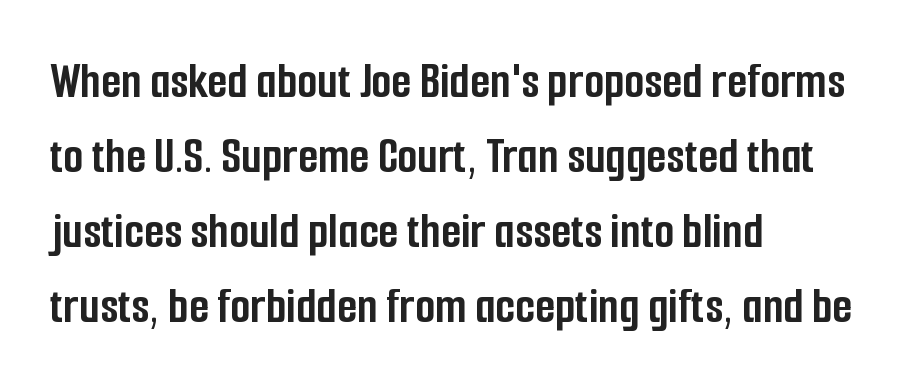
Q: Is the text bold? A: Yes.
Q: Is the text italic (slanted)? A: No, it is upright.
Q: Is the typeface a serif or a sans-serif typeface? A: Sans-serif.
Q: Is the text underlined? A: No.
Q: How is the paragraph aligned? A: Left-aligned.
Q: Is the spacing between letters normal or unusually wide? A: Normal.
Q: Is the spacing between lines tight, normal or loose? A: Normal.
Q: Width (condensed, normal, or wide)? A: Condensed.
Q: Stroke contrast? A: Low.
Q: x-height? A: Medium.
Q: Monospaced? A: No.
